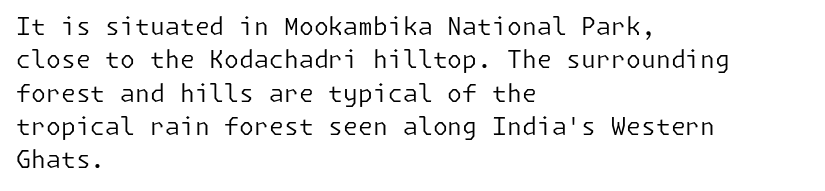
The letterforms sit at book weight or below. Posture: straight, roman, zero tilt. Tracking value appears to be zero — textbook default spacing. The passage shown stacks its lines at a standard gap. Is the block centered? No — it sits flush against the left margin. The foot of each line stays bare and open.
